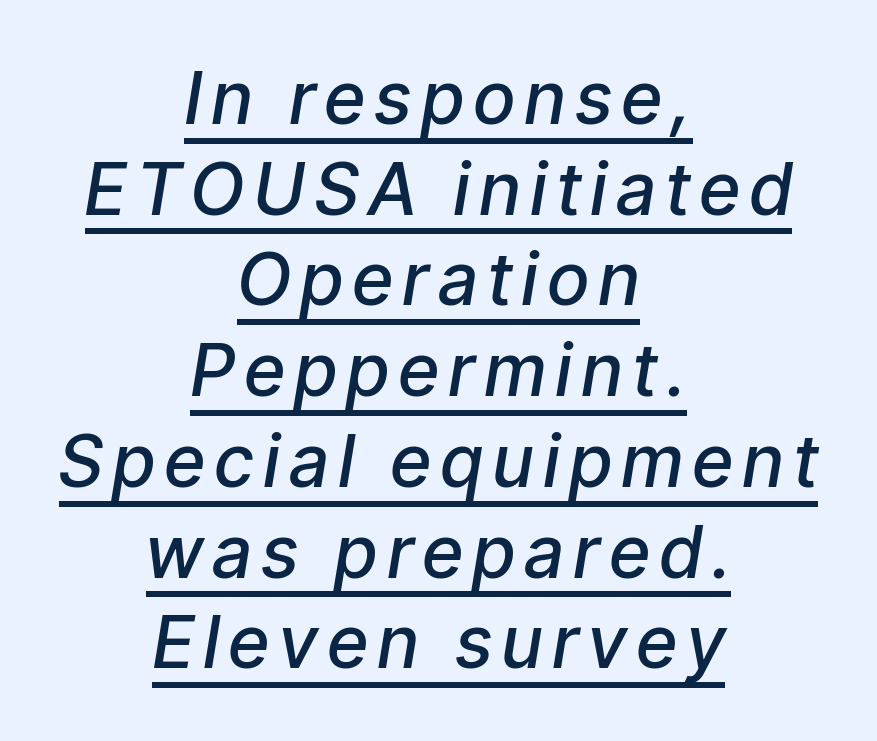
The glyphs are accompanied by a horizontal stroke just below them. Leading matches the norm, producing a regular column. Do the characters align in a grid? No, the font is proportional. Notice how the stems are inclined rather than vertical — that's the hallmark of italics. Where is the straight margin? There isn't one; the lines are centered.
